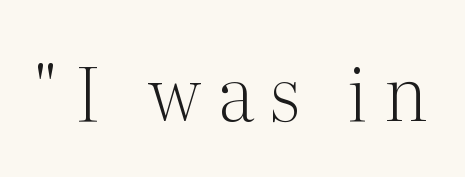
The image shows 74 px light serif type, upright; set unusually wide letter spacing (+0.22 em), not underlined; medium stroke contrast and a medium x-height.
